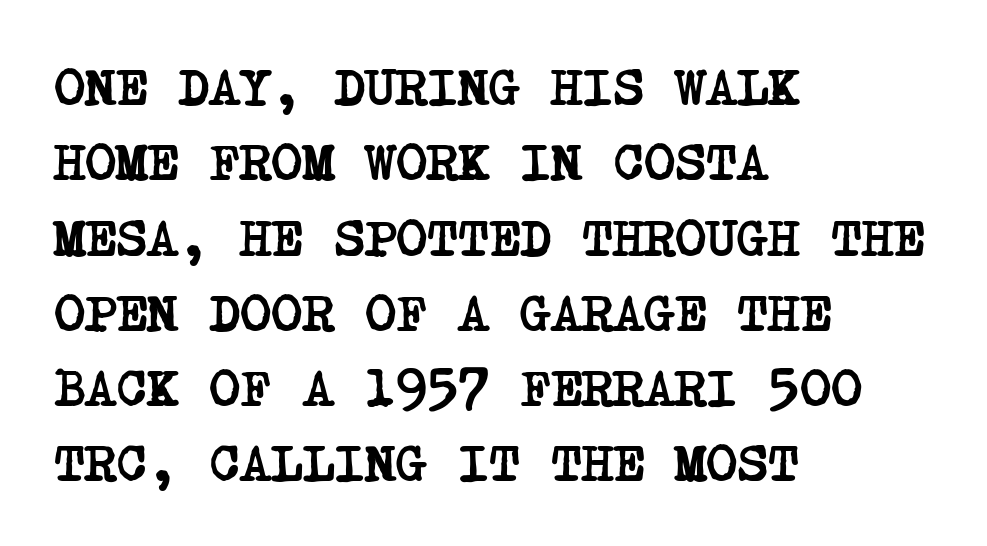
{"serif": "yes", "bold": "yes", "weight": "semibold", "width": "condensed", "stroke_contrast": "low", "x_height": "large", "underline": "no", "align": "left", "line_spacing": "normal", "line_spacing_ratio": 1.42, "letter_spacing": "normal", "letter_spacing_em": 0.0, "glyph_px": 53}
